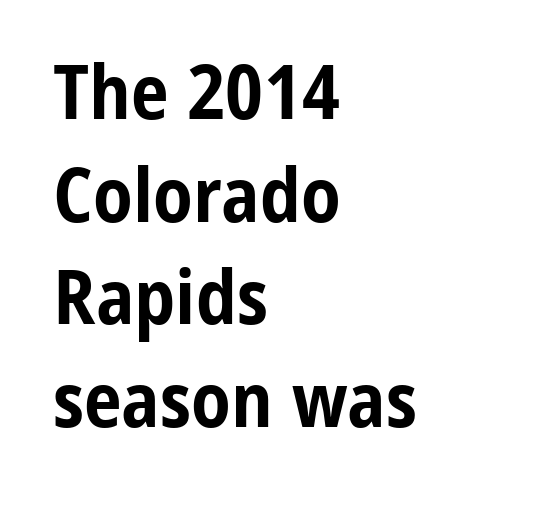
Q: Is the text bold? A: Yes.
Q: Is the text italic (slanted)? A: No, it is upright.
Q: Is the typeface a serif or a sans-serif typeface? A: Sans-serif.
Q: Is the text underlined? A: No.
Q: How is the paragraph aligned? A: Left-aligned.
Q: Is the spacing between letters normal or unusually wide? A: Normal.
Q: Is the spacing between lines tight, normal or loose? A: Normal.
Q: Width (condensed, normal, or wide)? A: Condensed.
Q: Stroke contrast? A: Low.
Q: x-height? A: Medium.
Q: Monospaced? A: No.
